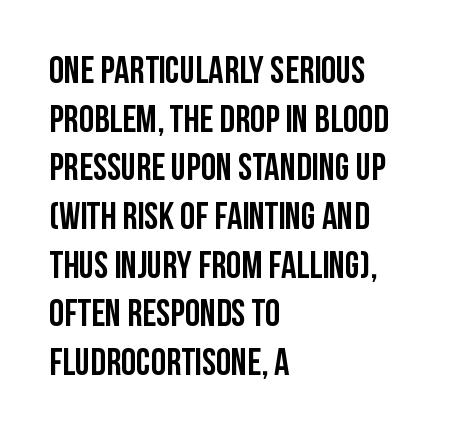
The image shows 38 px semibold, condensed sans-serif type, upright; set left-aligned, normal line spacing (1.28x), normal letter spacing, not underlined; low stroke contrast and a large x-height.
